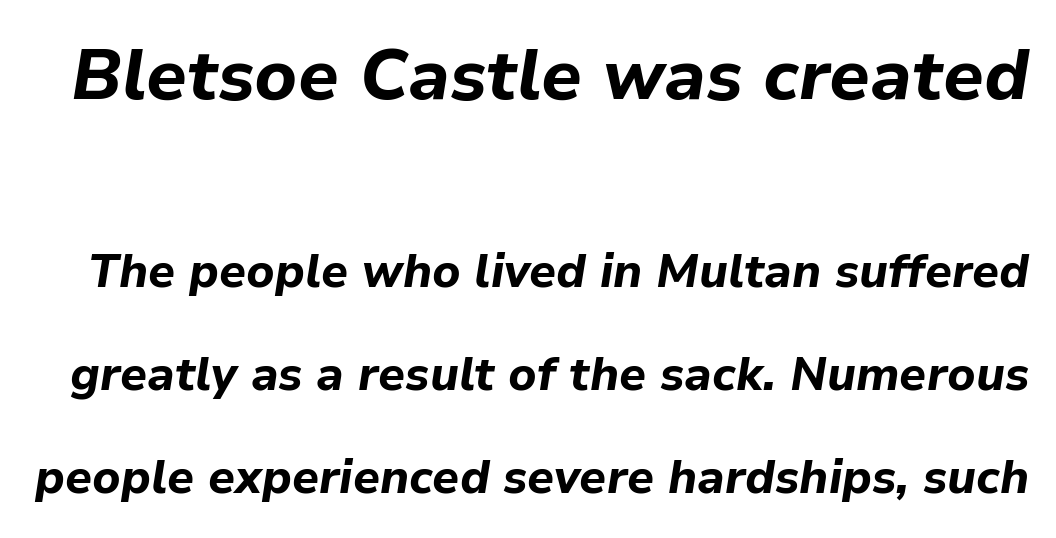
The image shows 71 px bold type, italic (leaning right); set loose line spacing (2.19x), normal letter spacing, not underlined; the first (top) block is 1.51x larger; low stroke contrast and a medium x-height.
